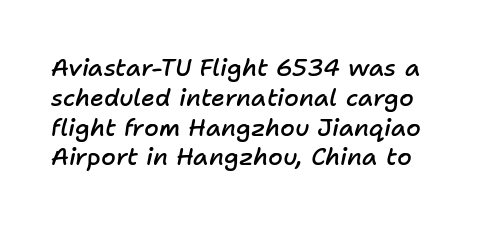
Q: Is the text bold? A: Semi-bold.
Q: Is the text italic (slanted)? A: Yes, it leans right by about 11 degrees.
Q: Is the text underlined? A: No.
Q: Is the spacing between letters normal or unusually wide? A: Normal.
